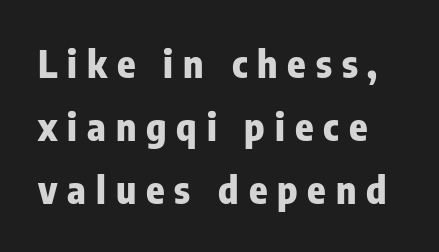
The image shows 38 px heavy, condensed sans-serif type, upright; set normal line spacing (1.66x), unusually wide letter spacing (+0.26 em), not underlined; low stroke contrast and a medium x-height.
